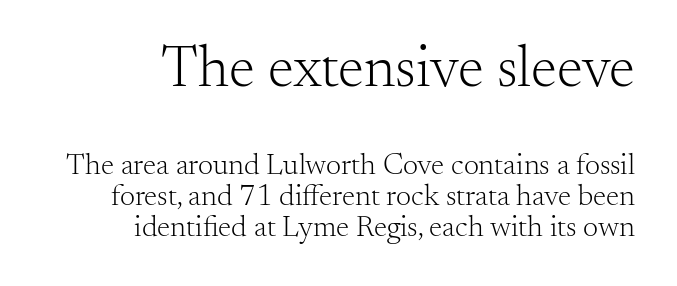
The image shows 59 px light serif type, upright; set right-aligned, tight line spacing (1.04x), normal letter spacing, not underlined; the first (top) block is 1.97x larger; medium stroke contrast and a small x-height.
